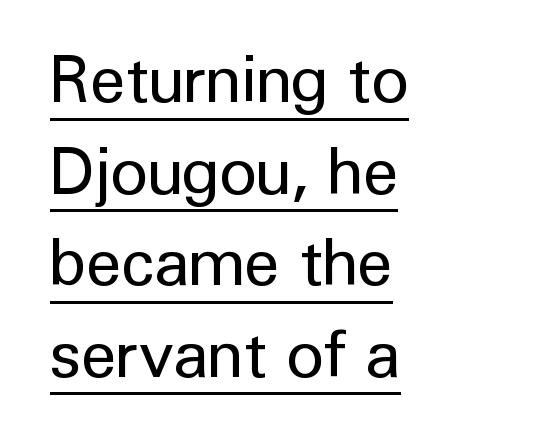
These lines are set flush left with a ragged right edge. The passage shown is typed in a proportional face where columns would drift. Students, observe: this is what conventionally led text looks like. No letter is thick-stroked: the sample isn't bold. Emphasis is given by a line drawn under the lettering. The typeface chosen for these lines omits serifs.
